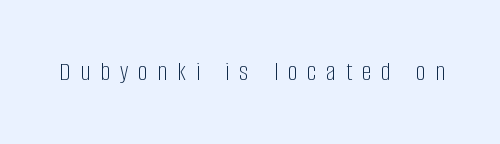
{"italic": "no", "bold": "no", "underline": "no", "letter_spacing": "wide", "letter_spacing_em": 0.37, "glyph_px": 27}
